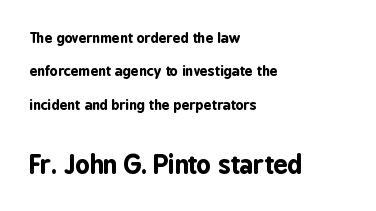
Spacing between characters is what you'd get straight out of the box. The font is running at its bold setting. Underline: absent. In this sample the second text group is rendered at the bigger scale.
